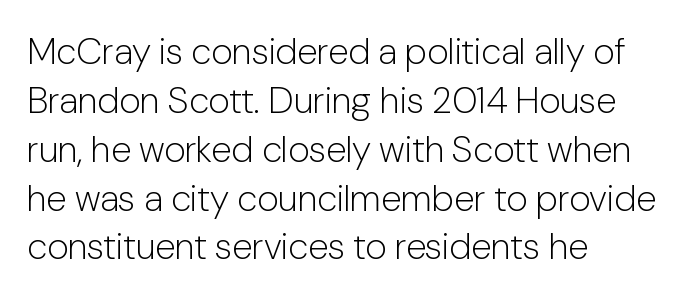
Each letter keeps its own natural width here, so spacing adapts to shape. Tracking here is standard; glyphs follow each other at the usual distance. Is the stroke heavy? The answer is a plain regular-or-lighter. Notice how the passage keeps a crisp vertical edge on the left only. How would I describe the line gaps? Plain and ordinary. Nope, no serifs anywhere on these letters.
